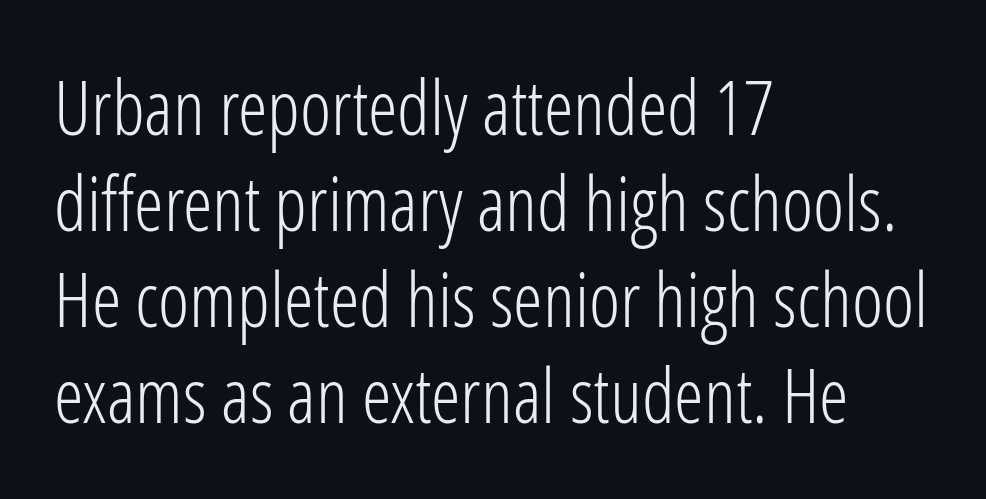
The image shows 75 px light, condensed sans-serif type, upright; set left-aligned, normal line spacing (1.28x), normal letter spacing, not underlined; low stroke contrast and a medium x-height.
